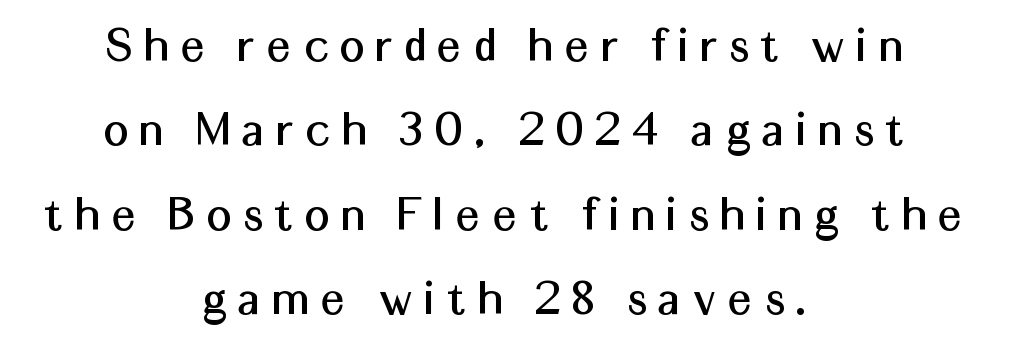
The image shows 53 px sans-serif type, upright; set centered, normal line spacing (1.59x), unusually wide letter spacing (+0.24 em), not underlined; medium stroke contrast and a medium x-height.
